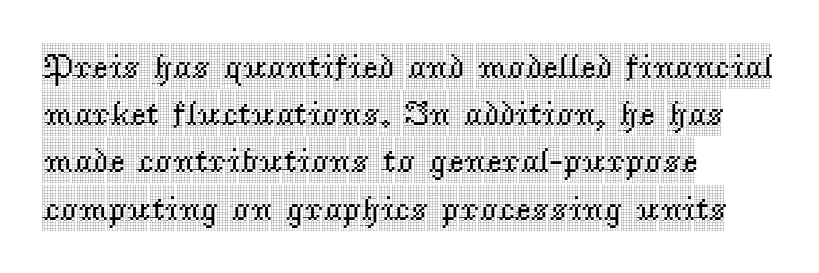
{"serif": "yes", "italic": "no", "width": "condensed", "x_height": "large", "monospaced": "no", "underline": "no", "align": "left", "line_spacing": "normal", "line_spacing_ratio": 1.35, "letter_spacing": "normal", "letter_spacing_em": 0.0, "glyph_px": 35}
